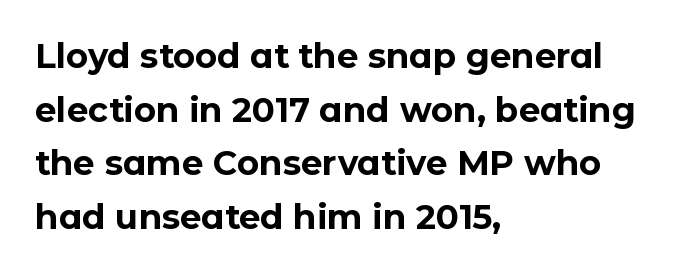
{"serif": "no", "italic": "no", "bold": "yes", "weight": "bold", "width": "normal", "stroke_contrast": "low", "x_height": "medium", "monospaced": "no", "underline": "no", "align": "left", "line_spacing": "normal", "line_spacing_ratio": 1.58, "letter_spacing": "normal", "letter_spacing_em": 0.0, "glyph_px": 34}
